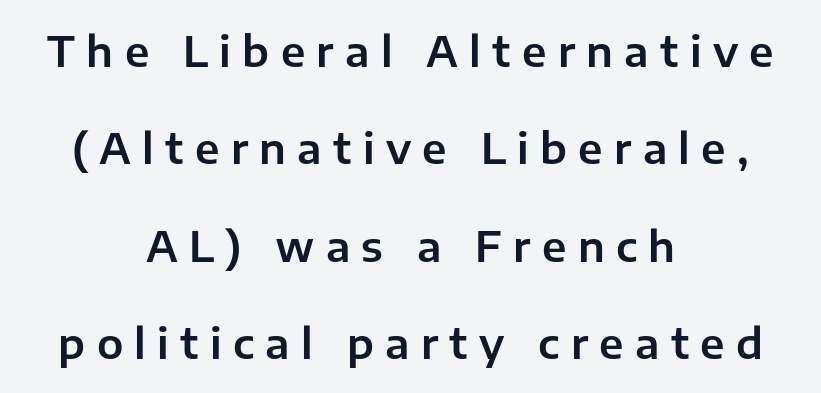
The image shows 42 px sans-serif type, upright; set centered, loose line spacing (2.32x), unusually wide letter spacing (+0.27 em), not underlined; low stroke contrast and a medium x-height.
